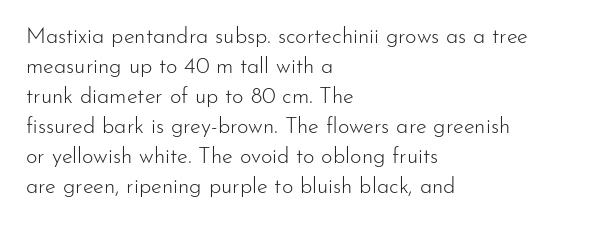
Q: Is the text bold? A: No.
Q: Is the text italic (slanted)? A: No, it is upright.
Q: Is the text underlined? A: No.
Q: How is the paragraph aligned? A: Left-aligned.
Q: Is the spacing between letters normal or unusually wide? A: Normal.
Q: Is the spacing between lines tight, normal or loose? A: Normal.
